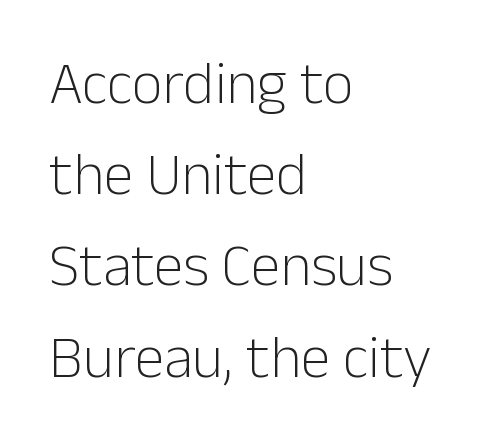
Q: Is the text bold? A: No.
Q: Is the text italic (slanted)? A: No, it is upright.
Q: Is the typeface a serif or a sans-serif typeface? A: Sans-serif.
Q: Is the text underlined? A: No.
Q: How is the paragraph aligned? A: Left-aligned.
Q: Is the spacing between letters normal or unusually wide? A: Normal.
Q: Is the spacing between lines tight, normal or loose? A: Normal.
Q: Width (condensed, normal, or wide)? A: Normal.
Q: Stroke contrast? A: Low.
Q: x-height? A: Medium.
Q: Monospaced? A: No.
